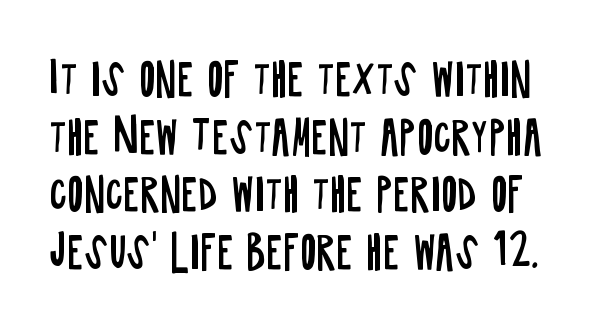
The image shows 44 px regular-weight, condensed sans-serif type, upright; set normal line spacing (1.31x), normal letter spacing, not underlined; low stroke contrast and a large x-height.
